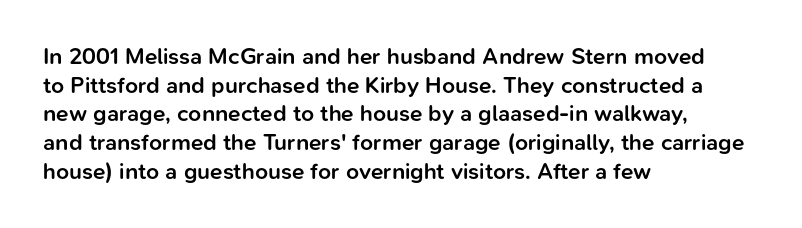
Q: Is the text bold? A: Semi-bold.
Q: Is the text italic (slanted)? A: No, it is upright.
Q: Is the text underlined? A: No.
Q: How is the paragraph aligned? A: Left-aligned.
Q: Is the spacing between letters normal or unusually wide? A: Normal.
Q: Is the spacing between lines tight, normal or loose? A: Normal.
